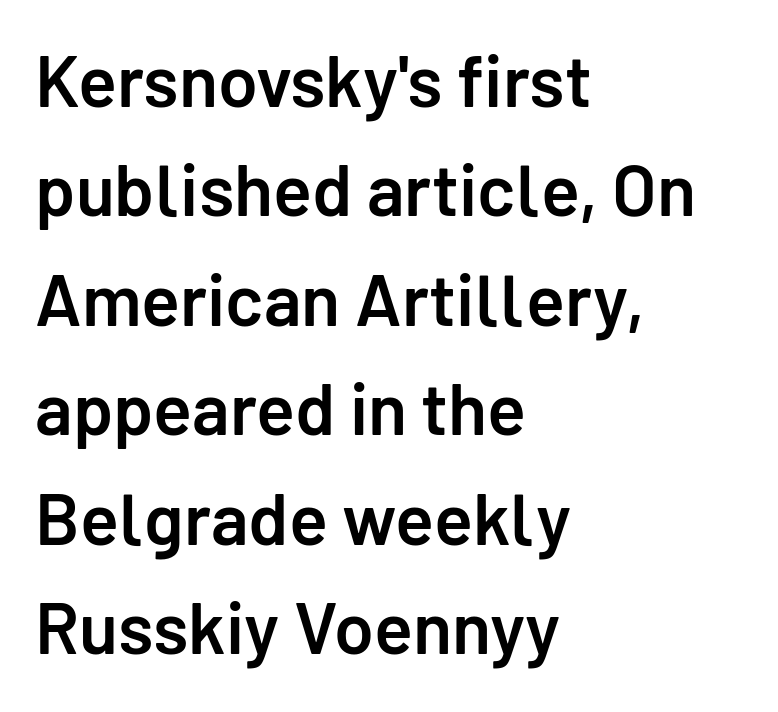
{"serif": "no", "italic": "no", "bold": "semi", "weight": "semibold", "width": "normal", "stroke_contrast": "low", "x_height": "medium", "monospaced": "no", "underline": "no", "align": "left", "line_spacing": "normal", "line_spacing_ratio": 1.52, "letter_spacing": "normal", "letter_spacing_em": 0.0, "glyph_px": 72}
